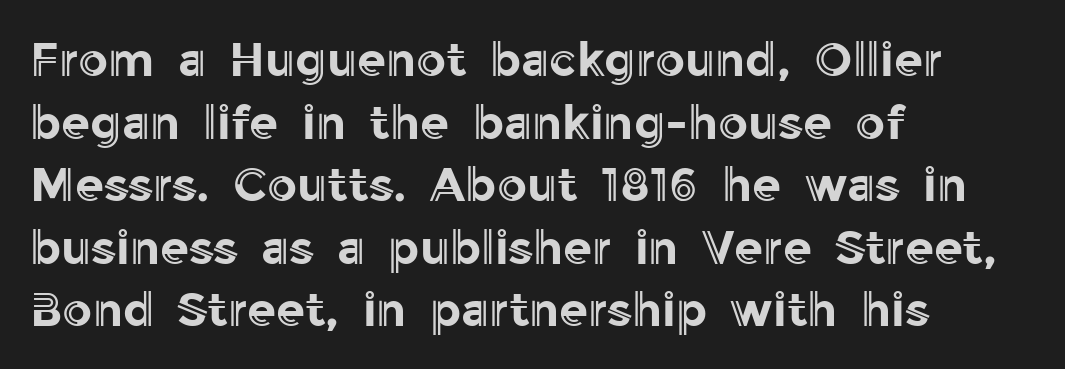
{"italic": "no", "width": "normal", "x_height": "medium", "monospaced": "no", "underline": "no", "align": "left", "line_spacing": "normal", "line_spacing_ratio": 1.33, "letter_spacing": "normal", "letter_spacing_em": 0.0, "glyph_px": 47}
